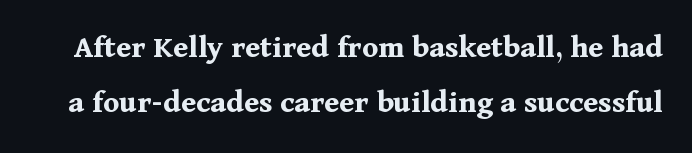
Q: Is the text bold? A: Yes.
Q: Is the text italic (slanted)? A: No, it is upright.
Q: Is the typeface a serif or a sans-serif typeface? A: Serif.
Q: Is the text underlined? A: No.
Q: Is the spacing between letters normal or unusually wide? A: Normal.
Q: Is the spacing between lines tight, normal or loose? A: Normal.
Q: Width (condensed, normal, or wide)? A: Normal.
Q: Stroke contrast? A: Medium.
Q: x-height? A: Medium.
Q: Monospaced? A: No.
